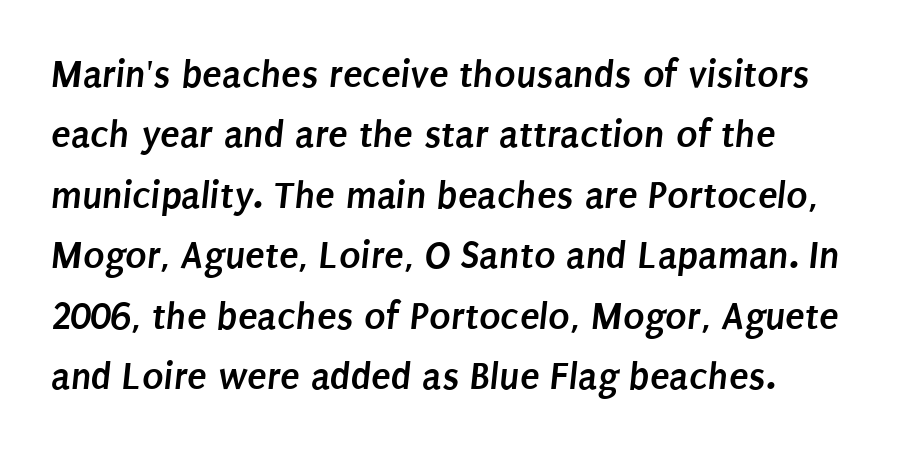
Q: Is the text bold? A: Yes.
Q: Is the typeface a serif or a sans-serif typeface? A: Sans-serif.
Q: Is the text underlined? A: No.
Q: How is the paragraph aligned? A: Left-aligned.
Q: Is the spacing between letters normal or unusually wide? A: Normal.
Q: Is the spacing between lines tight, normal or loose? A: Normal.
Q: Width (condensed, normal, or wide)? A: Condensed.
Q: Stroke contrast? A: Low.
Q: x-height? A: Large.
Q: Monospaced? A: No.
